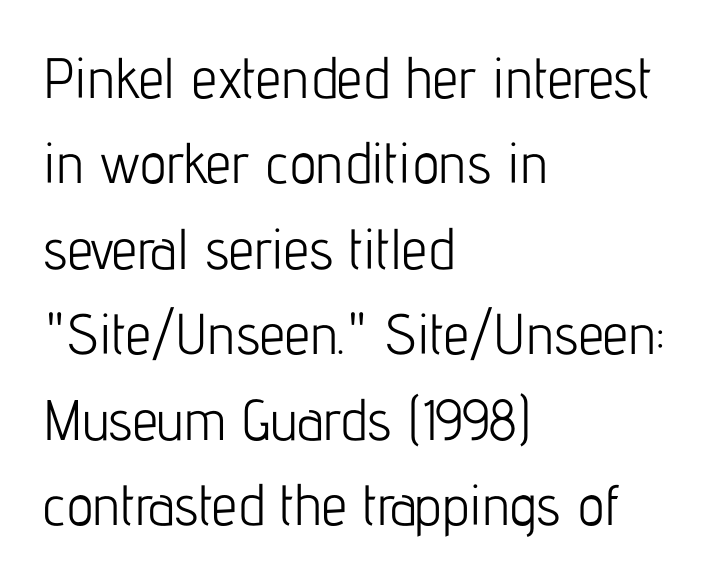
The image shows 57 px light, condensed sans-serif type, upright; set left-aligned, normal line spacing (1.5x), normal letter spacing, not underlined; low stroke contrast and a medium x-height.
